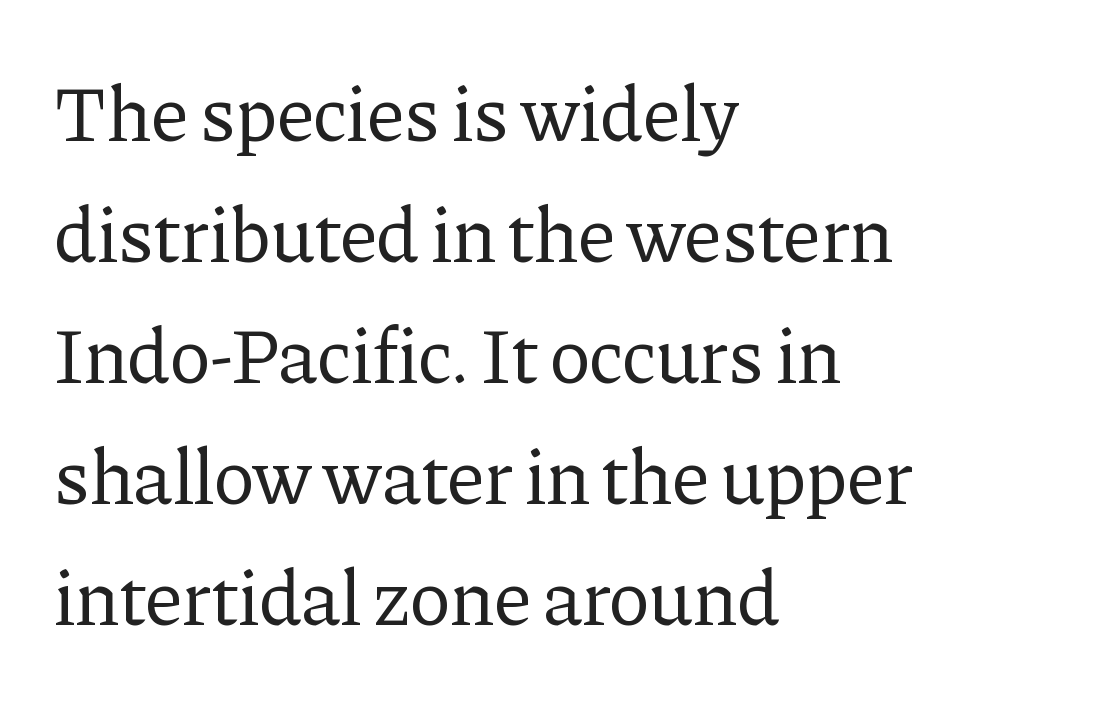
Q: Is the text bold? A: No.
Q: Is the text italic (slanted)? A: No, it is upright.
Q: Is the typeface a serif or a sans-serif typeface? A: Serif.
Q: Is the text underlined? A: No.
Q: How is the paragraph aligned? A: Left-aligned.
Q: Is the spacing between letters normal or unusually wide? A: Normal.
Q: Is the spacing between lines tight, normal or loose? A: Normal.
Q: Width (condensed, normal, or wide)? A: Normal.
Q: Stroke contrast? A: Low.
Q: x-height? A: Medium.
Q: Monospaced? A: No.
